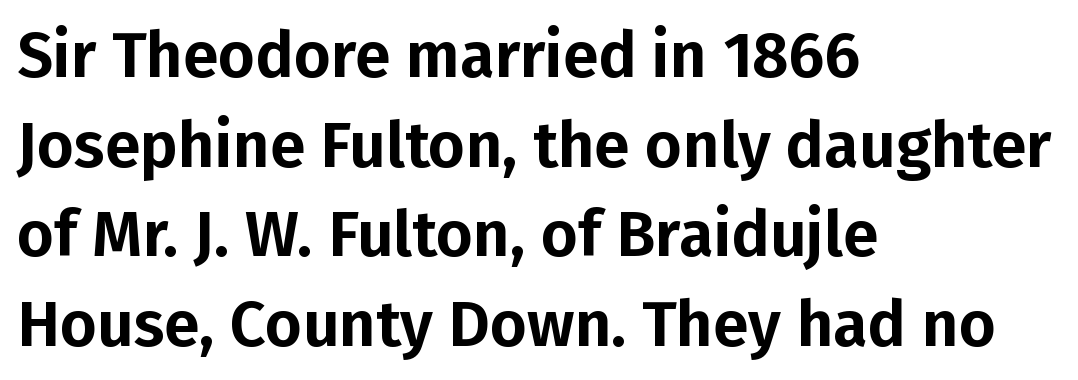
Reading down the column, the eye jumps a familiar distance to each next line. Is this a fixed-width face? No — the glyphs have proportional, varying widths. Quick note: not italic, upright. The string is rendered with underlining switched off. This rendering employs a face without finishing strokes, i.e., a sans-serif. The face used here is rendered with its standard letterfit.
